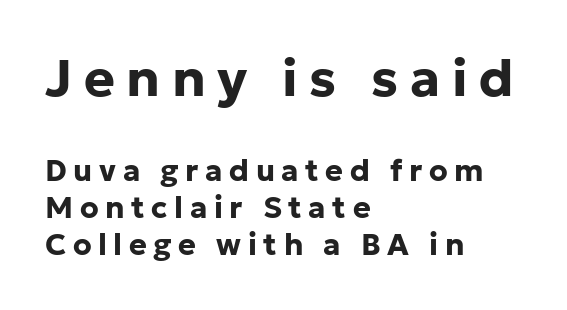
Q: Is the text bold? A: Yes.
Q: Is the text italic (slanted)? A: No, it is upright.
Q: Is the typeface a serif or a sans-serif typeface? A: Sans-serif.
Q: Is the text underlined? A: No.
Q: How is the paragraph aligned? A: Left-aligned.
Q: Is the spacing between letters normal or unusually wide? A: Unusually wide.
Q: Which block of text is set in a larger size, the first (top) or the second (bottom)? A: The first (top) one.
Q: Width (condensed, normal, or wide)? A: Normal.
Q: Stroke contrast? A: Low.
Q: x-height? A: Medium.
Q: Monospaced? A: No.
